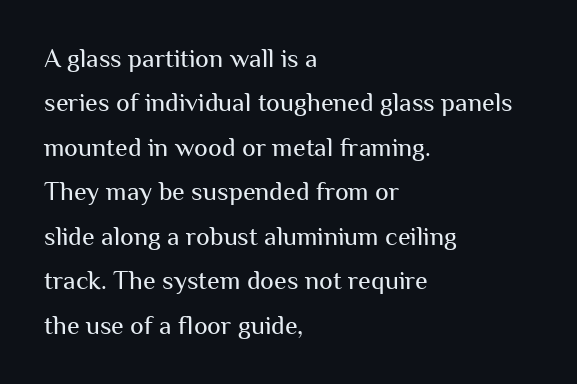
{"italic": "no", "bold": "no", "underline": "no", "align": "left", "line_spacing_ratio": 1.71, "letter_spacing": "normal", "letter_spacing_em": 0.0, "glyph_px": 26}
